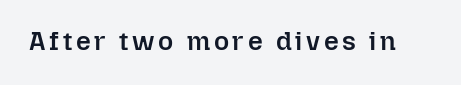
Q: Is the text bold? A: Semi-bold.
Q: Is the text italic (slanted)? A: No, it is upright.
Q: Is the text underlined? A: No.
